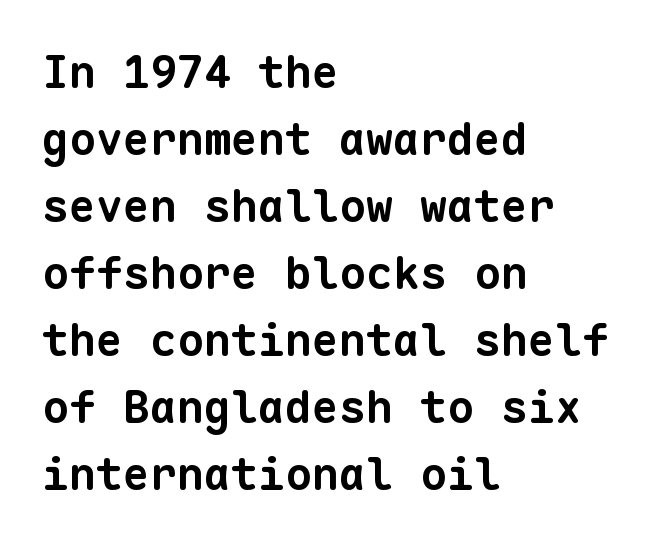
The image shows 45 px bold sans-serif type, monospaced; set left-aligned, normal line spacing (1.49x), normal letter spacing, not underlined; low stroke contrast and a medium x-height.
